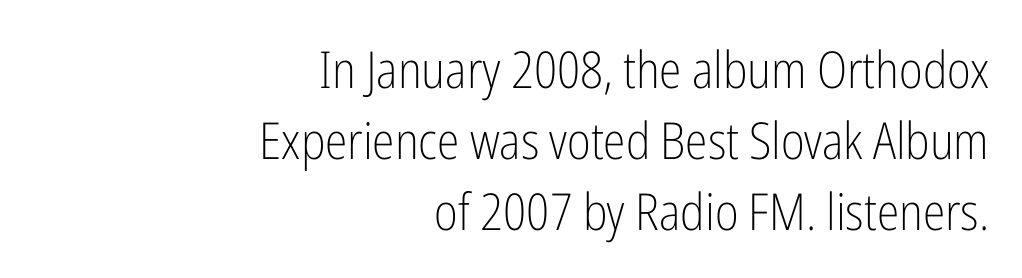
The image shows 51 px light, condensed sans-serif type, upright; set right-aligned, normal line spacing (1.39x), normal letter spacing, not underlined; low stroke contrast and a medium x-height.
